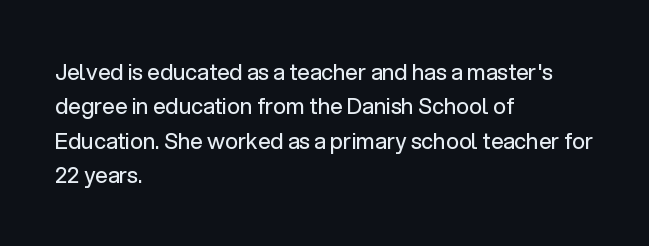
The specimen reads as upright at a glance. Is the stroke heavy? The answer is a plain regular-or-lighter. Clear beneath every line of the passage. Notice how descenders clear the ascenders below comfortably — that's standard leading.
